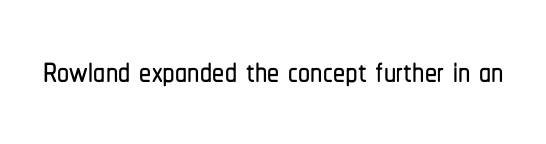
{"serif": "no", "italic": "no", "width": "condensed", "stroke_contrast": "low", "x_height": "medium", "monospaced": "no", "underline": "no", "letter_spacing": "normal", "letter_spacing_em": 0.0, "glyph_px": 48}
